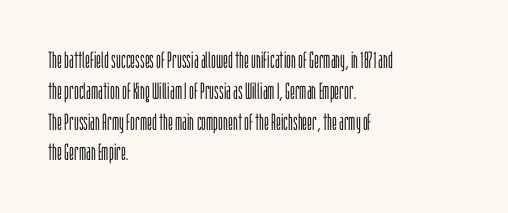
The image shows 23 px text type, upright; set left-aligned, normal line spacing (1.34x), normal letter spacing, not underlined.
